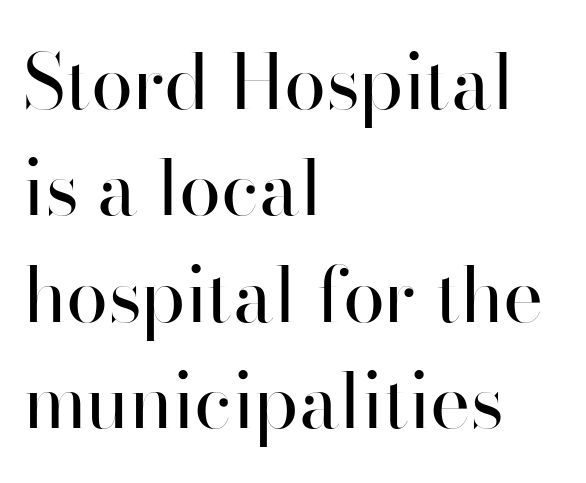
{"serif": "no", "italic": "no", "bold": "no", "weight": "regular", "width": "normal", "stroke_contrast": "high", "x_height": "small", "monospaced": "no", "underline": "no", "align": "left", "line_spacing": "normal", "line_spacing_ratio": 1.4, "letter_spacing": "normal", "letter_spacing_em": 0.0, "glyph_px": 76}
